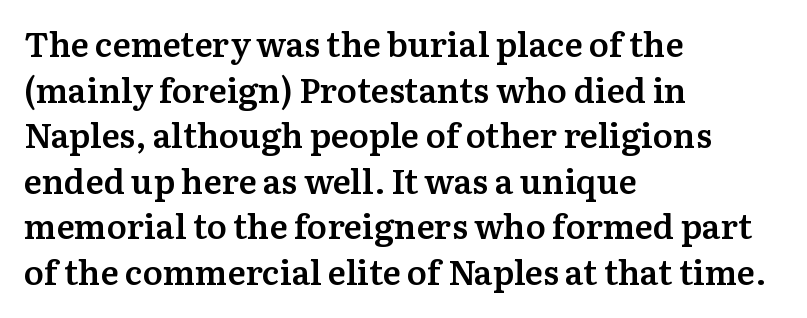
The image shows 34 px semibold serif type, upright; set left-aligned, normal line spacing (1.34x), normal letter spacing, not underlined; medium stroke contrast and a medium x-height.
